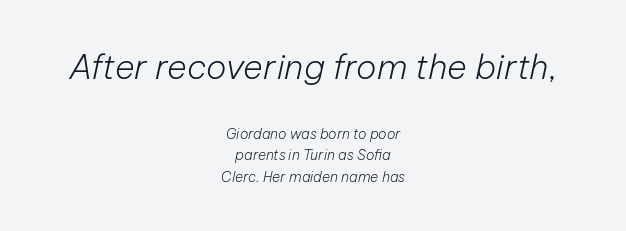
Q: Is the text bold? A: No.
Q: Is the text italic (slanted)? A: Yes, it leans right by about 12 degrees.
Q: Is the text underlined? A: No.
Q: How is the paragraph aligned? A: Centered.
Q: Is the spacing between letters normal or unusually wide? A: Normal.
Q: Is the spacing between lines tight, normal or loose? A: Normal.
Q: Which block of text is set in a larger size, the first (top) or the second (bottom)? A: The first (top) one.
Q: Width (condensed, normal, or wide)? A: Normal.
Q: Stroke contrast? A: Low.
Q: x-height? A: Medium.
Q: Monospaced? A: No.
